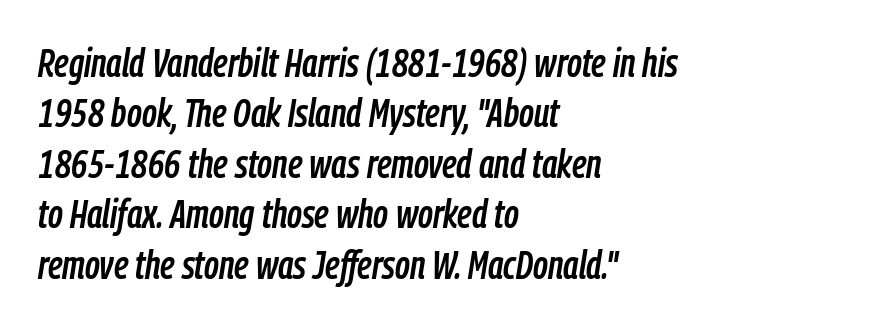
This sample is left-justified, so line endings fall wherever the words run out. Quick note: underline off. The block of text has a typical density, with ordinary space between rows. Varying glyph widths throughout — classic text-font behaviour. Look at the tracking — it's just the regular setting, nothing added.
